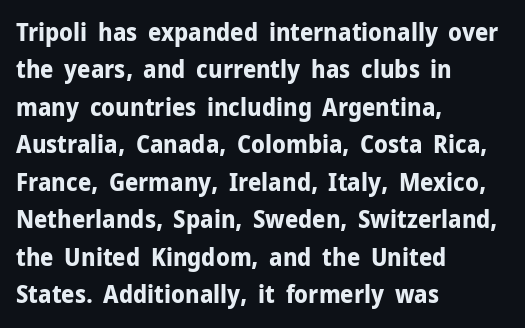
{"italic": "no", "bold": "yes", "underline": "no", "align": "left", "line_spacing": "normal", "line_spacing_ratio": 1.56, "letter_spacing": "normal", "letter_spacing_em": 0.0, "glyph_px": 24}
